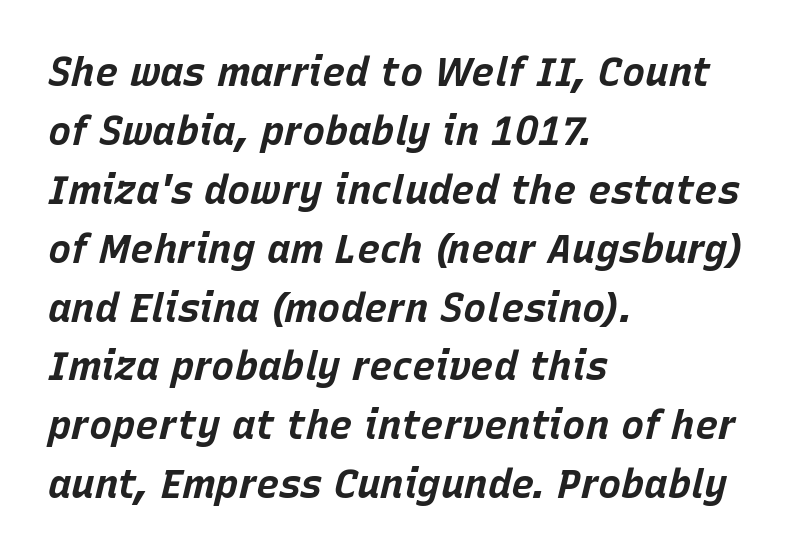
Glyph-to-glyph distance matches everyday printed text. Vertical spacing — default. Every letter is thick-stroked: bold, no question. Decoration check: the copy has no underline. Caption: multi-line text, flush left, ragged right.
